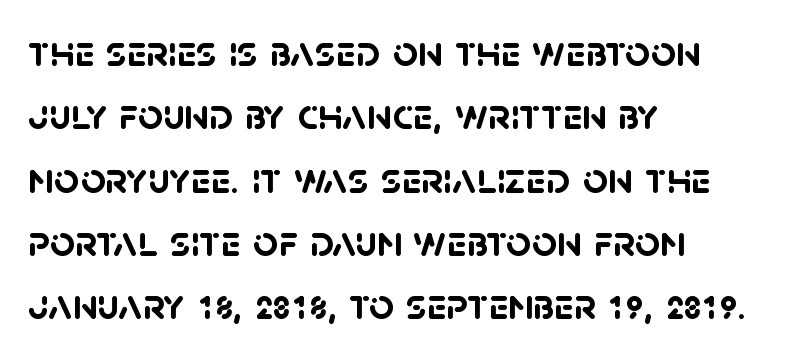
The image shows 44 px semibold sans-serif type; set left-aligned, normal line spacing (1.44x), normal letter spacing, not underlined; low stroke contrast and a large x-height.
